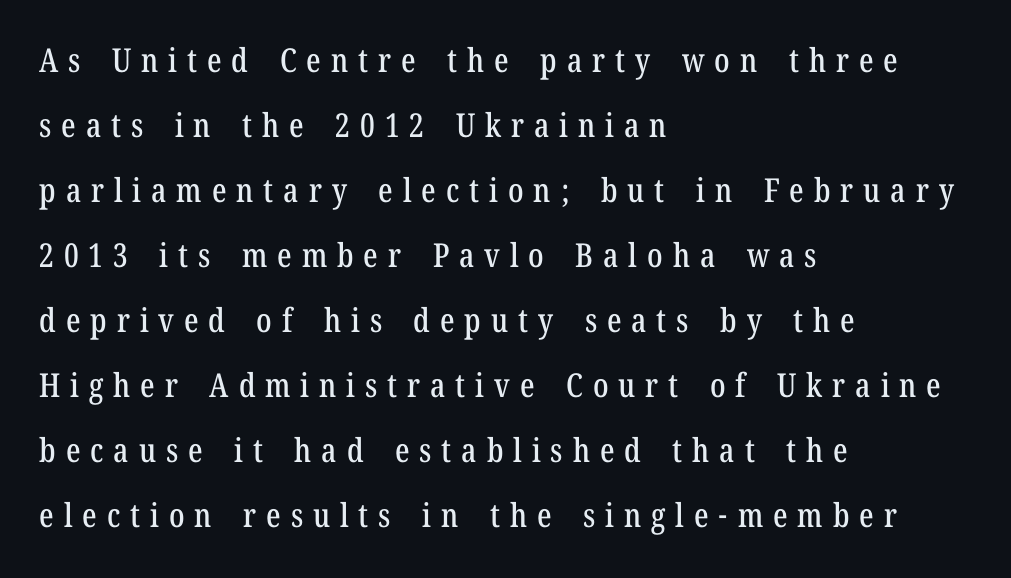
{"serif": "yes", "italic": "no", "width": "condensed", "stroke_contrast": "low", "x_height": "medium", "monospaced": "no", "underline": "no", "align": "left", "line_spacing": "loose", "line_spacing_ratio": 1.97, "letter_spacing": "wide", "letter_spacing_em": 0.3, "glyph_px": 33}
